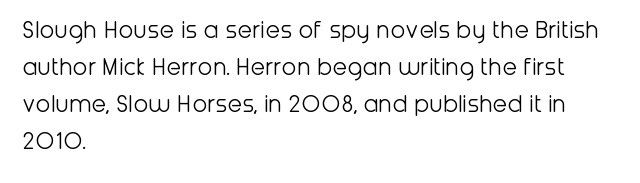
{"italic": "no", "bold": "no", "underline": "no", "align": "left", "line_spacing": "normal", "line_spacing_ratio": 1.37, "letter_spacing": "normal", "letter_spacing_em": 0.0, "glyph_px": 27}
